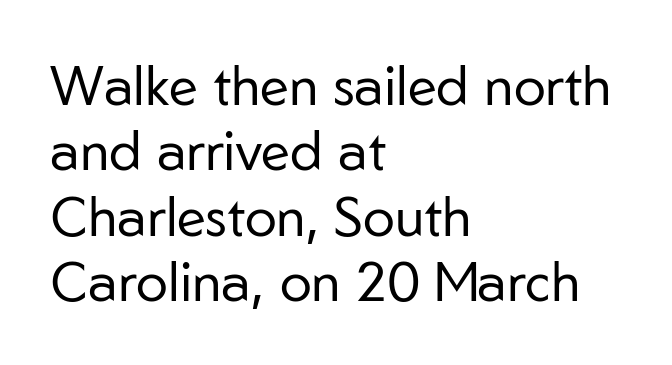
The image shows 54 px regular-weight sans-serif type, upright; set left-aligned, line spacing 1.21x, normal letter spacing, not underlined; low stroke contrast and a medium x-height.
